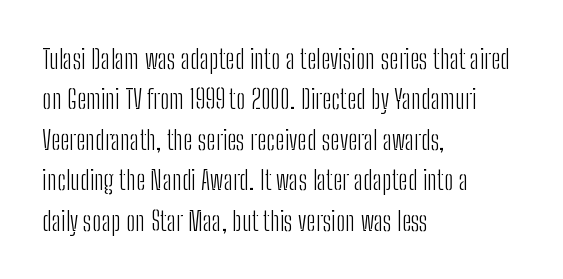
Q: Is the text bold? A: No.
Q: Is the text italic (slanted)? A: No, it is upright.
Q: Is the text underlined? A: No.
Q: How is the paragraph aligned? A: Left-aligned.
Q: Is the spacing between letters normal or unusually wide? A: Normal.
Q: Is the spacing between lines tight, normal or loose? A: Normal.
